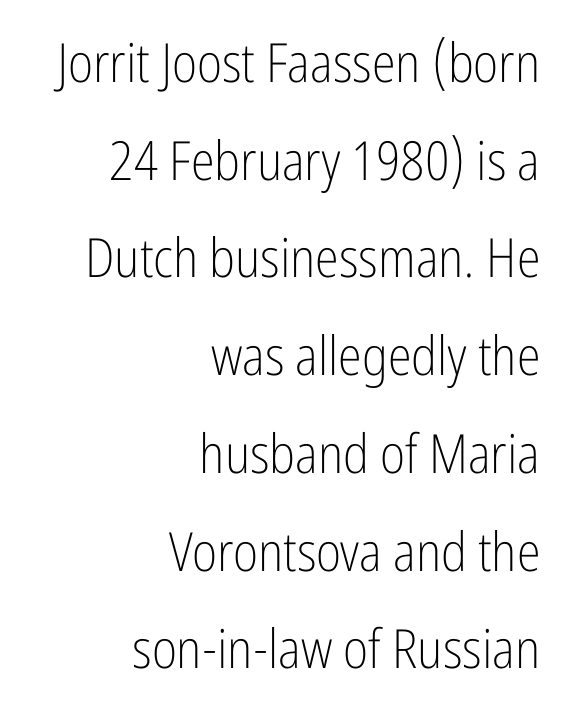
{"serif": "no", "italic": "no", "bold": "no", "weight": "light", "width": "condensed", "stroke_contrast": "low", "x_height": "medium", "monospaced": "no", "underline": "no", "align": "right", "line_spacing_ratio": 1.81, "letter_spacing": "normal", "letter_spacing_em": 0.0, "glyph_px": 54}
